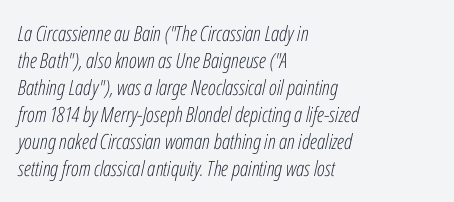
Q: Is the text bold? A: No.
Q: Is the text italic (slanted)? A: Yes, it leans right by about 12 degrees.
Q: Is the text underlined? A: No.
Q: How is the paragraph aligned? A: Left-aligned.
Q: Is the spacing between letters normal or unusually wide? A: Normal.
Q: Is the spacing between lines tight, normal or loose? A: Normal.
